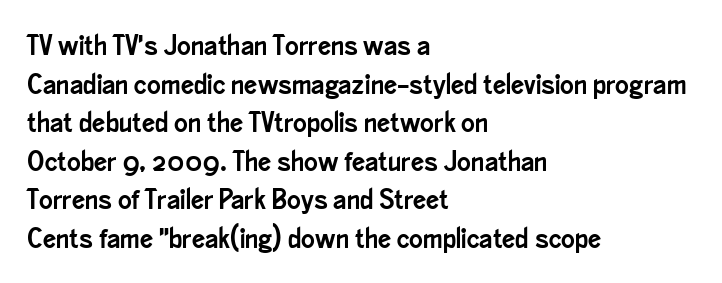
The image shows 29 px condensed sans-serif type, upright; set left-aligned, normal line spacing (1.33x), normal letter spacing, not underlined; low stroke contrast and a small x-height.
